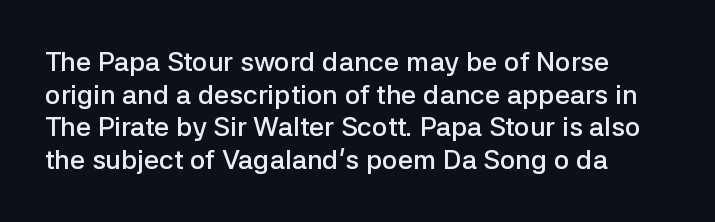
{"italic": "no", "bold": "semi", "underline": "no", "line_spacing_ratio": 1.21, "letter_spacing": "normal", "letter_spacing_em": 0.0, "glyph_px": 27}
